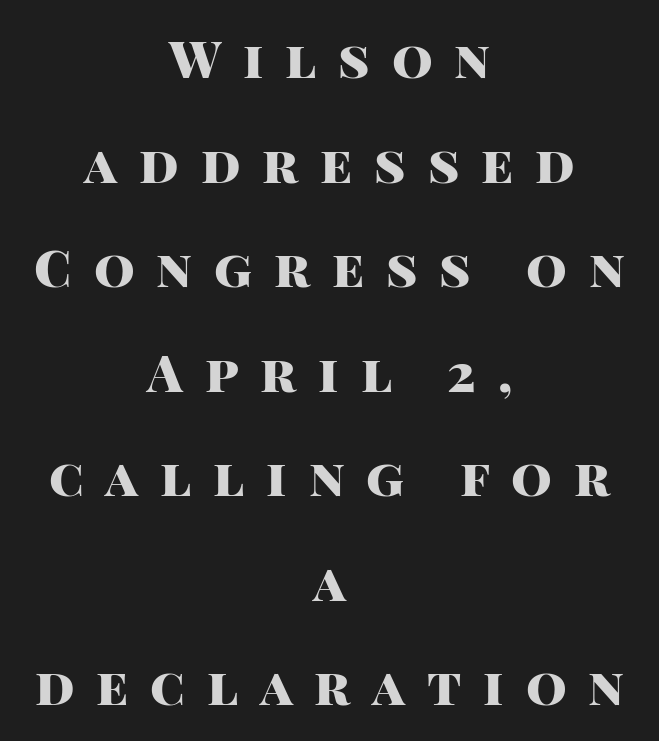
Q: Is the text bold? A: Yes.
Q: Is the text italic (slanted)? A: No, it is upright.
Q: Is the typeface a serif or a sans-serif typeface? A: Sans-serif.
Q: Is the text underlined? A: No.
Q: How is the paragraph aligned? A: Centered.
Q: Is the spacing between letters normal or unusually wide? A: Unusually wide.
Q: Is the spacing between lines tight, normal or loose? A: Loose.
Q: Width (condensed, normal, or wide)? A: Normal.
Q: Stroke contrast? A: High.
Q: x-height? A: Large.
Q: Monospaced? A: No.
